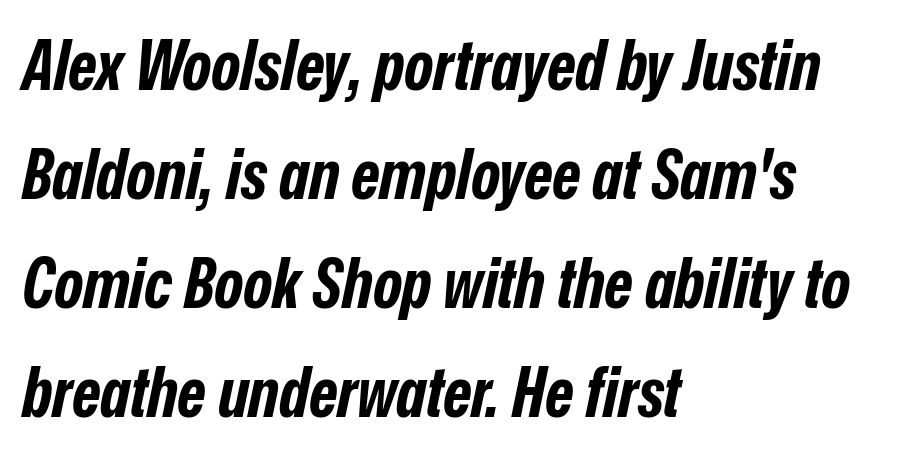
The image shows 69 px bold, condensed type, italic (leaning right); set left-aligned, normal line spacing (1.58x), normal letter spacing, not underlined; low stroke contrast and a medium x-height.
